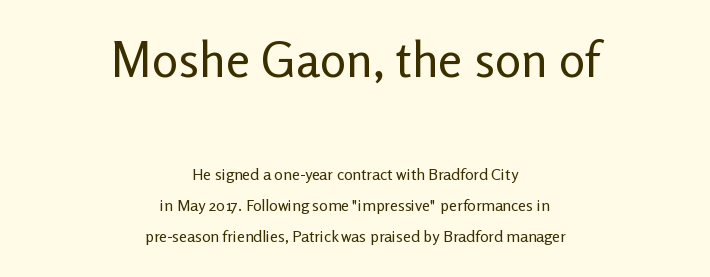
{"serif": "no", "italic": "no", "bold": "no", "weight": "regular", "width": "normal", "stroke_contrast": "low", "x_height": "medium", "monospaced": "no", "underline": "no", "align": "center", "line_spacing": "loose", "line_spacing_ratio": 1.94, "letter_spacing": "normal", "letter_spacing_em": 0.0, "larger_block": "first", "size_ratio": 3.06, "glyph_px": 49}
